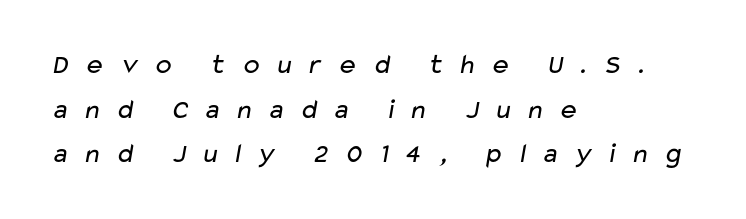
Each letter keeps its own natural width here, so spacing adapts to shape. Unbolded letterforms with no extra heft. Font category for this specimen: sans-serif. Notice how descenders clear the ascenders below comfortably — that's standard leading.
